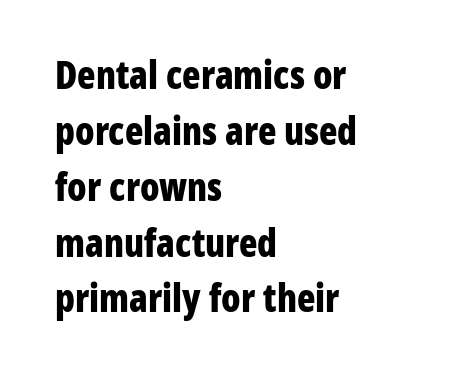
The image shows 38 px bold, condensed sans-serif type, upright; set left-aligned, normal line spacing (1.47x), normal letter spacing, not underlined; low stroke contrast and a medium x-height.
